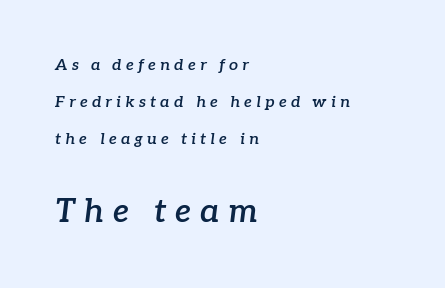
The image shows 33 px semibold serif type, italic (leaning right); set left-aligned, loose line spacing (2.31x), unusually wide letter spacing (+0.26 em), not underlined; the second (bottom) block is 2.06x larger; low stroke contrast and a medium x-height.
